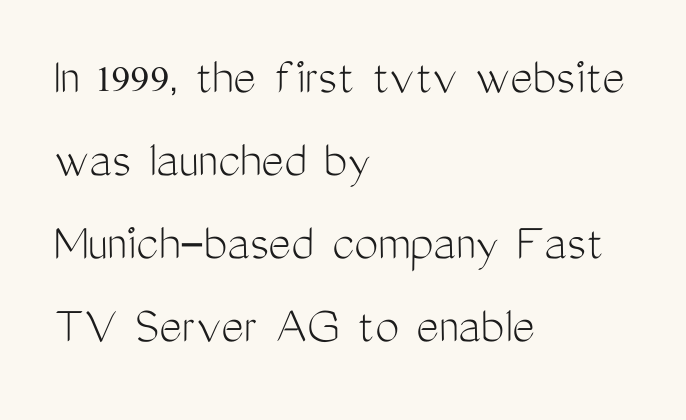
The image shows 54 px light, condensed sans-serif type, upright; set left-aligned, normal line spacing (1.54x), normal letter spacing, not underlined; medium stroke contrast and a medium x-height.
